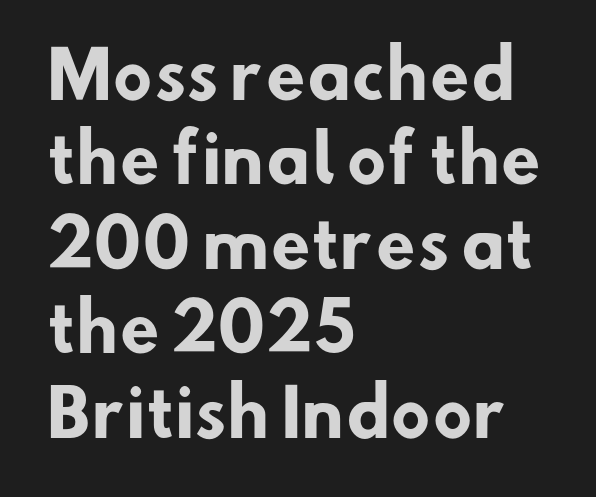
The image shows 65 px heavy sans-serif type; set left-aligned, normal line spacing (1.3x), normal letter spacing, not underlined; low stroke contrast and a small x-height.
